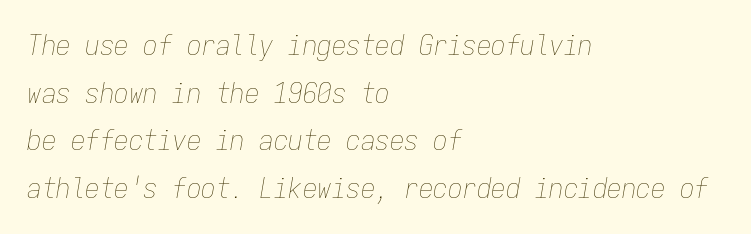
Q: Is the text bold? A: No.
Q: Is the text italic (slanted)? A: Yes, it leans right by about 9 degrees.
Q: Is the text underlined? A: No.
Q: How is the paragraph aligned? A: Left-aligned.
Q: Is the spacing between letters normal or unusually wide? A: Normal.
Q: Is the spacing between lines tight, normal or loose? A: Normal.
Q: Width (condensed, normal, or wide)? A: Condensed.
Q: Stroke contrast? A: Low.
Q: x-height? A: Medium.
Q: Monospaced? A: Yes.
